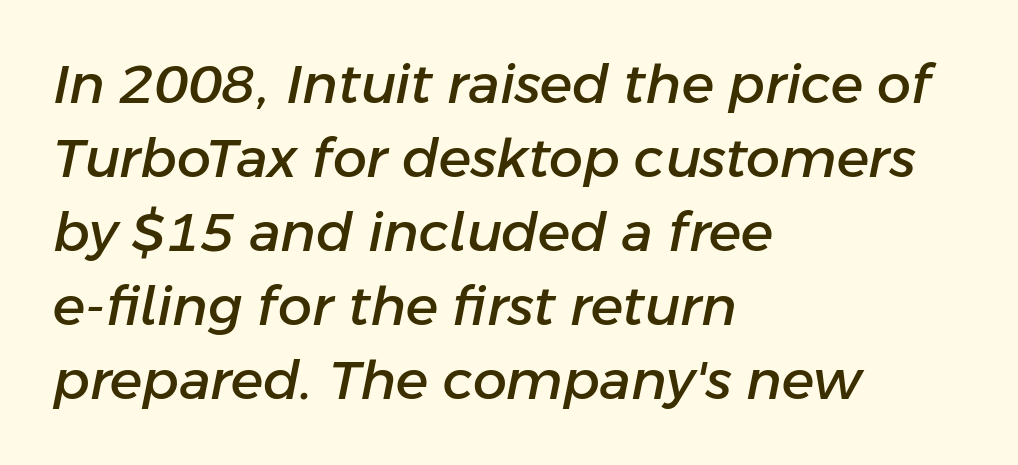
The rendering uses natural spacing where letterforms have individual widths. The passage shown is not underscored anywhere. The typesetter chose a ragged-right arrangement here. You can tell it's italic because the verticals aren't actually vertical. There is no visible air inserted between adjacent glyphs.
